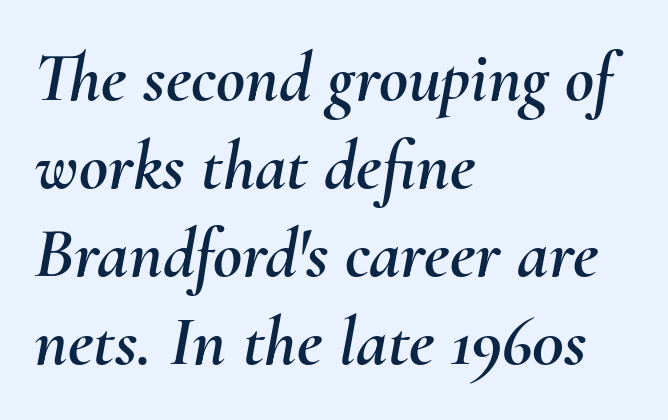
These lines are set flush left with a ragged right edge. Caption: standard tracking, unaltered. The foot of each line stays bare and open. Proportional: the letters do not fall into vertical columns. Designer's note — italics engaged.
